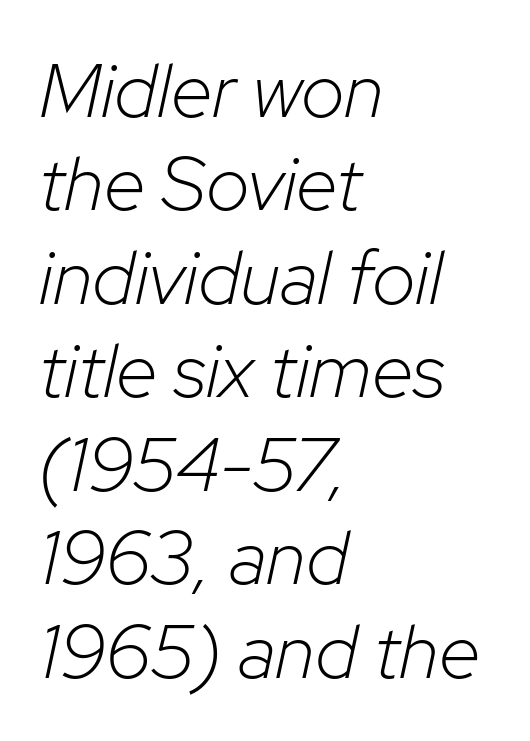
{"italic": "yes", "lean": "right", "slant_degrees": 12, "bold": "no", "weight": "light", "width": "normal", "stroke_contrast": "low", "x_height": "medium", "monospaced": "no", "underline": "no", "align": "left", "line_spacing_ratio": 1.23, "letter_spacing": "normal", "letter_spacing_em": 0.0, "glyph_px": 76}
